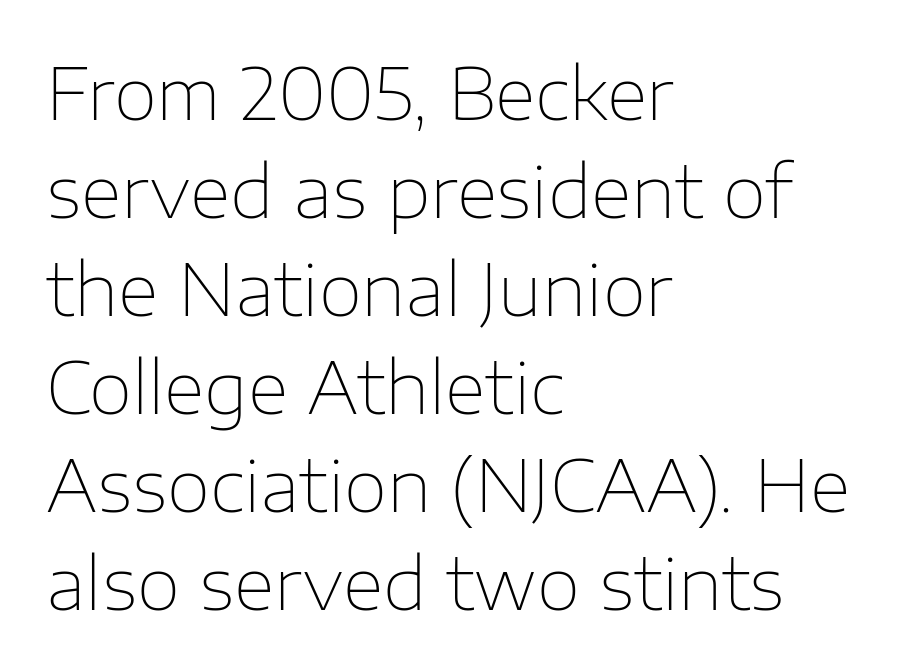
This sample has the flowing, uneven cadence of proportional lettering. The font family rendered here belongs to the sans-serif group. A light-to-regular cut is what we see here. Quick note: interline space is typical.
